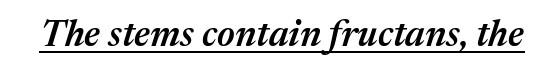
Q: Is the text bold? A: Semi-bold.
Q: Is the text italic (slanted)? A: Yes, it leans right by about 17 degrees.
Q: Is the text underlined? A: Yes.
Q: Is the spacing between letters normal or unusually wide? A: Normal.
Q: Width (condensed, normal, or wide)? A: Normal.
Q: Stroke contrast? A: Medium.
Q: x-height? A: Medium.
Q: Monospaced? A: No.
